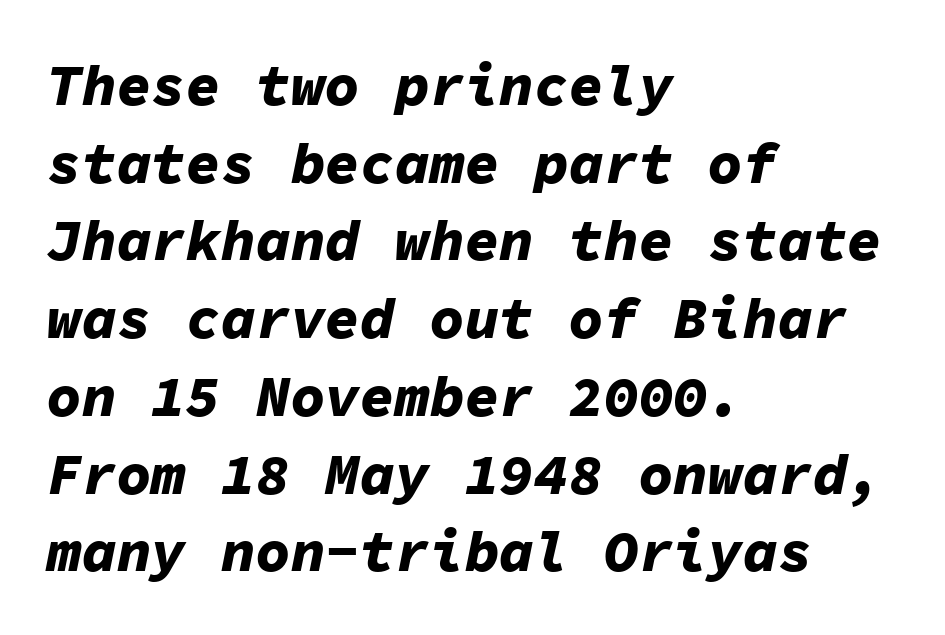
{"italic": "yes", "lean": "right", "slant_degrees": 11, "bold": "yes", "weight": "bold", "width": "normal", "stroke_contrast": "low", "x_height": "medium", "monospaced": "yes", "underline": "no", "align": "left", "line_spacing": "normal", "line_spacing_ratio": 1.34, "letter_spacing": "normal", "letter_spacing_em": 0.0, "glyph_px": 58}
